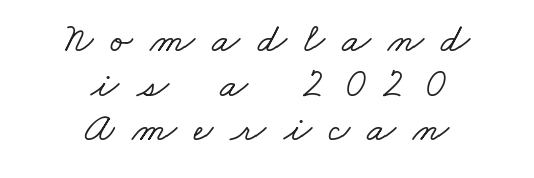
The image shows 41 px wide serif type; set centered, tight line spacing (1.09x), unusually wide letter spacing (+0.43 em), not underlined; low stroke contrast and a small x-height.
